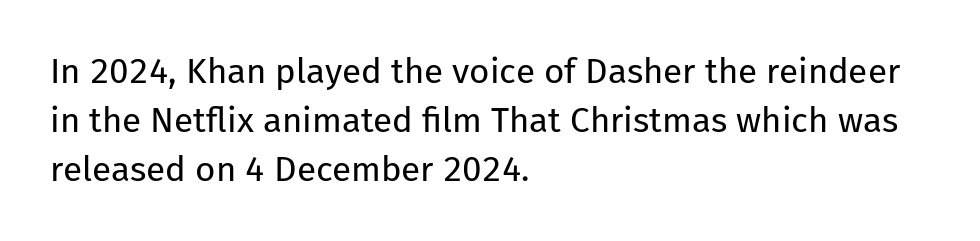
Q: Is the text bold? A: No.
Q: Is the text italic (slanted)? A: No, it is upright.
Q: Is the typeface a serif or a sans-serif typeface? A: Sans-serif.
Q: Is the text underlined? A: No.
Q: How is the paragraph aligned? A: Left-aligned.
Q: Is the spacing between letters normal or unusually wide? A: Normal.
Q: Is the spacing between lines tight, normal or loose? A: Normal.
Q: Width (condensed, normal, or wide)? A: Normal.
Q: Stroke contrast? A: Low.
Q: x-height? A: Medium.
Q: Monospaced? A: No.
